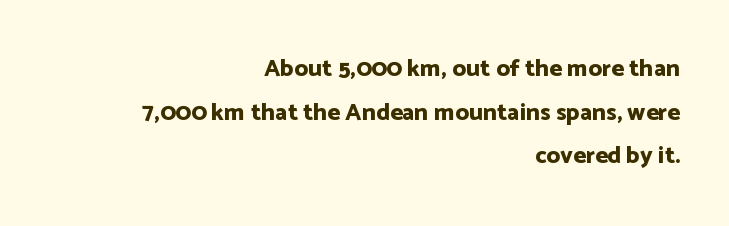
Every stem runs plumb, perpendicular to the baseline. Plenty of ink on the page — the face is bold. Short and long lines alike share a common ending point at right. This rendering leaves character spacing at its baseline value. Each row of text sits above clean, open space.
